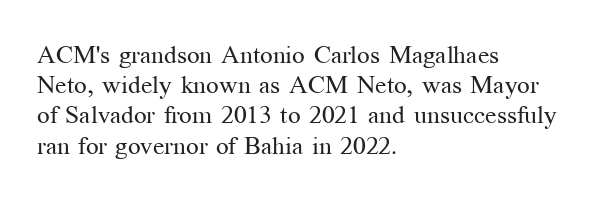
The image shows 25 px text type, upright; set left-aligned, line spacing 1.21x, normal letter spacing, not underlined.
